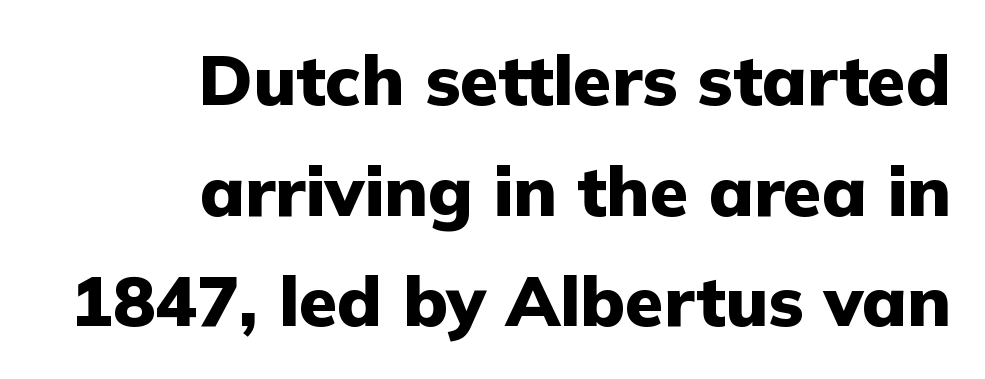
The image shows 70 px heavy sans-serif type, upright; set right-aligned, normal line spacing (1.58x), normal letter spacing, not underlined; low stroke contrast and a medium x-height.
